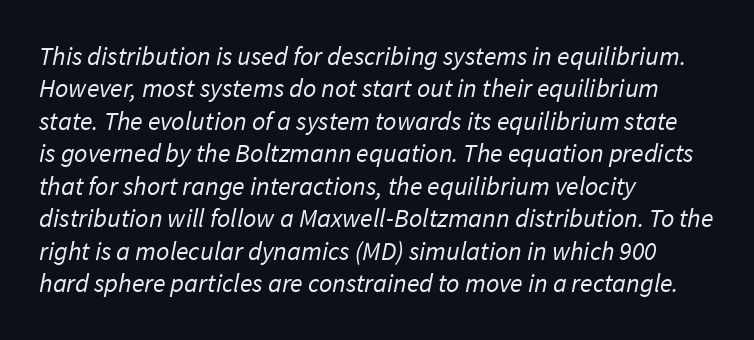
{"bold": "no", "underline": "no", "align": "left", "line_spacing": "normal", "line_spacing_ratio": 1.25, "letter_spacing": "normal", "letter_spacing_em": 0.0, "glyph_px": 26}
